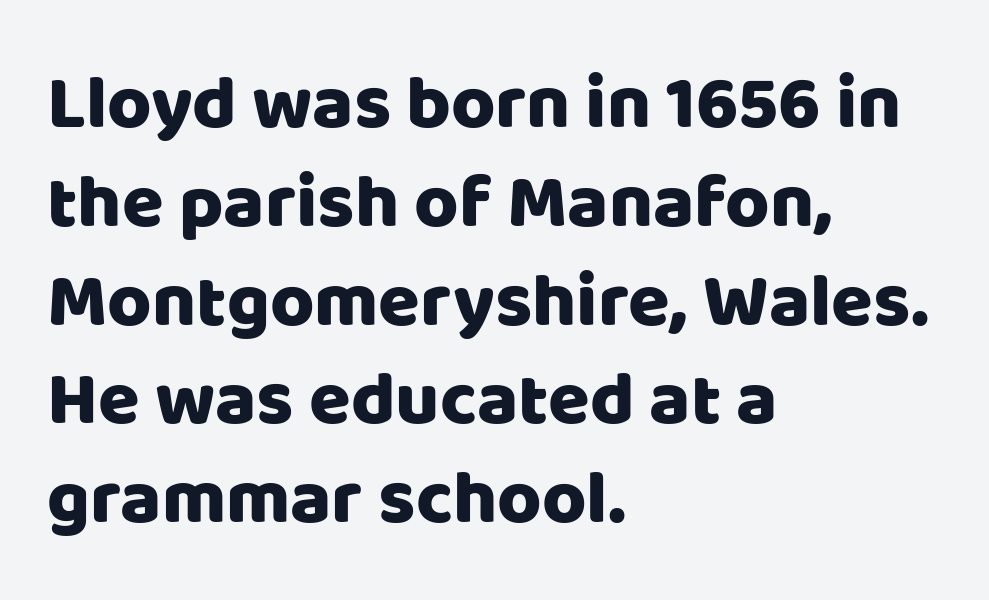
Note the varied advance widths — an 'i' is clearly narrower than an 'm'. Any mark beneath the type? The region is blank. This sample is left-justified, so line endings fall wherever the words run out. This is roman type, the default non-slanted kind.
